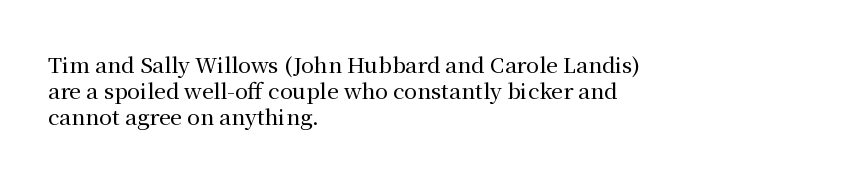
Q: Is the text italic (slanted)? A: No, it is upright.
Q: Is the text underlined? A: No.
Q: How is the paragraph aligned? A: Left-aligned.
Q: Is the spacing between letters normal or unusually wide? A: Normal.
